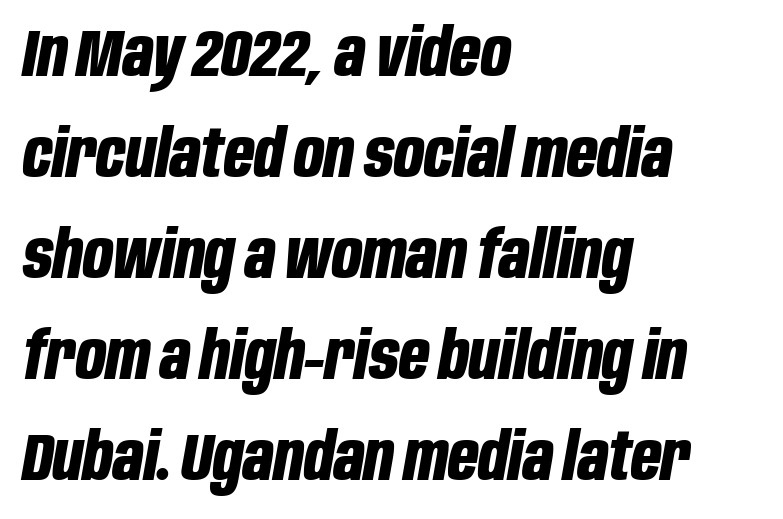
Nobody drew a line under any word here. The space between consecutive lines is moderate. Caption: multi-line text, flush left, ragged right. There is no visible air inserted between adjacent glyphs. Think of a printed novel: that variable character pitch is what you see here. Quick note: italic.
